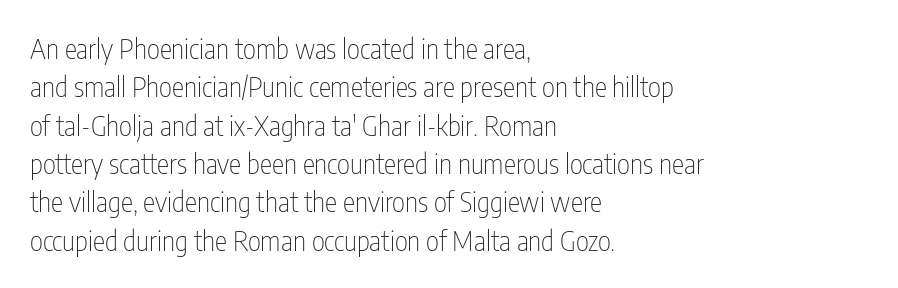
Q: Is the text bold? A: No.
Q: Is the text italic (slanted)? A: No, it is upright.
Q: Is the typeface a serif or a sans-serif typeface? A: Sans-serif.
Q: Is the text underlined? A: No.
Q: How is the paragraph aligned? A: Left-aligned.
Q: Is the spacing between letters normal or unusually wide? A: Normal.
Q: Is the spacing between lines tight, normal or loose? A: Normal.
Q: Width (condensed, normal, or wide)? A: Condensed.
Q: Stroke contrast? A: Low.
Q: x-height? A: Medium.
Q: Monospaced? A: No.
